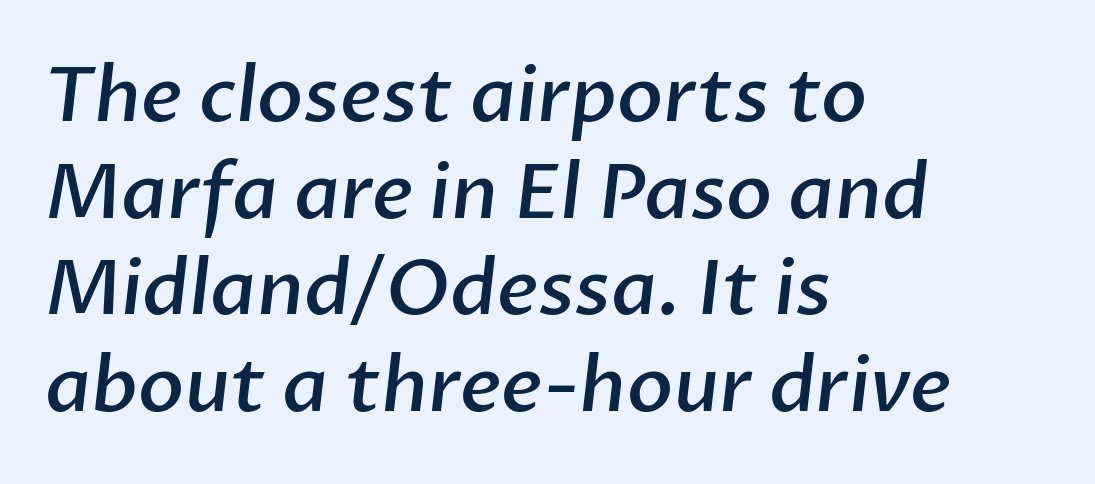
A typesetter would label this face a sans. These lines are rendered in a variable-pitch font. Descenders hang freely into open space. Line starts are locked; line ends wander.
